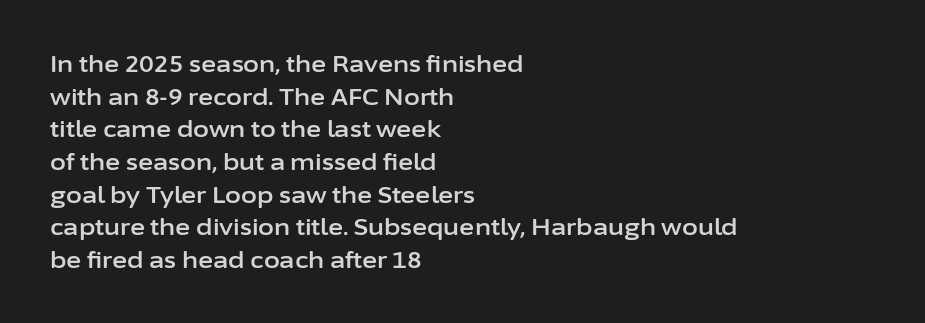
The image shows 23 px text type, upright; set left-aligned, normal line spacing (1.42x), normal letter spacing, not underlined.
